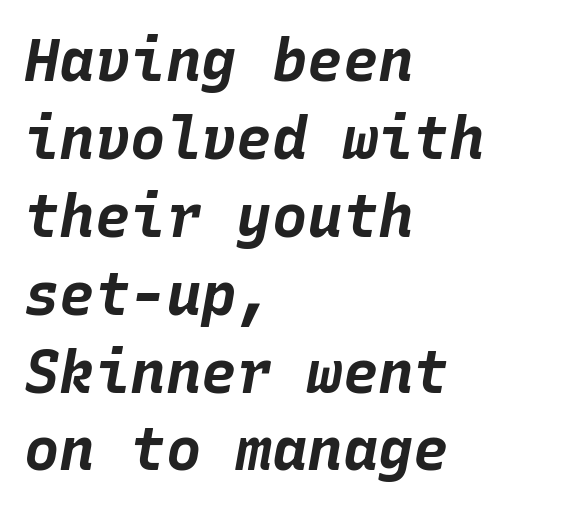
{"italic": "yes", "lean": "right", "slant_degrees": 10, "bold": "yes", "weight": "bold", "width": "normal", "stroke_contrast": "low", "x_height": "large", "monospaced": "yes", "underline": "no", "align": "left", "line_spacing": "normal", "line_spacing_ratio": 1.32, "letter_spacing": "normal", "letter_spacing_em": 0.0, "glyph_px": 59}
